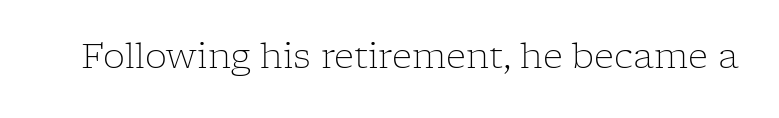
{"serif": "yes", "italic": "no", "bold": "no", "weight": "light", "width": "normal", "stroke_contrast": "low", "x_height": "medium", "monospaced": "no", "underline": "no", "letter_spacing": "normal", "letter_spacing_em": 0.0, "glyph_px": 35}
